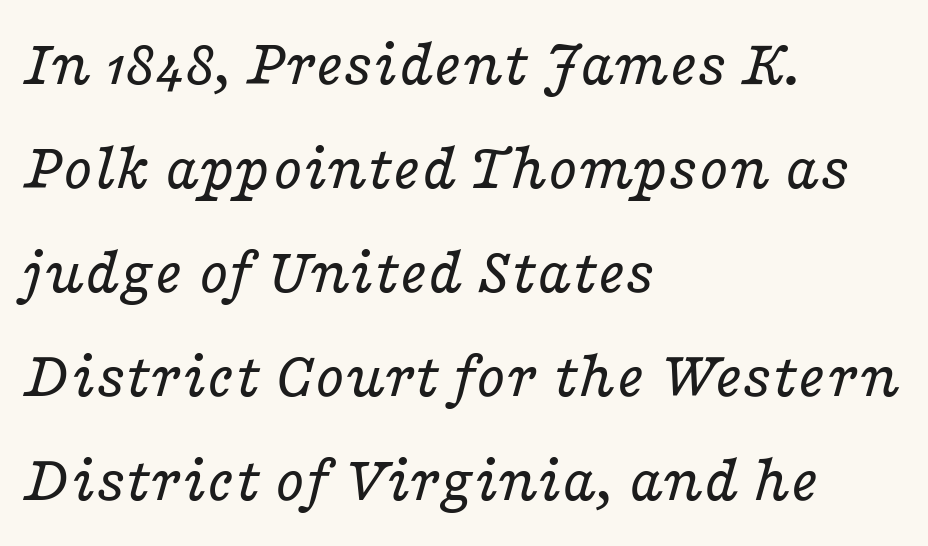
Spacing between characters is what you'd get straight out of the box. Anything drawn beneath the words? Only blank space. The passage shown is typeset with a serif family. The weight would be labelled regular, book, light, or lighter still. Horizontally, the lines are justified to the leading edge only.
